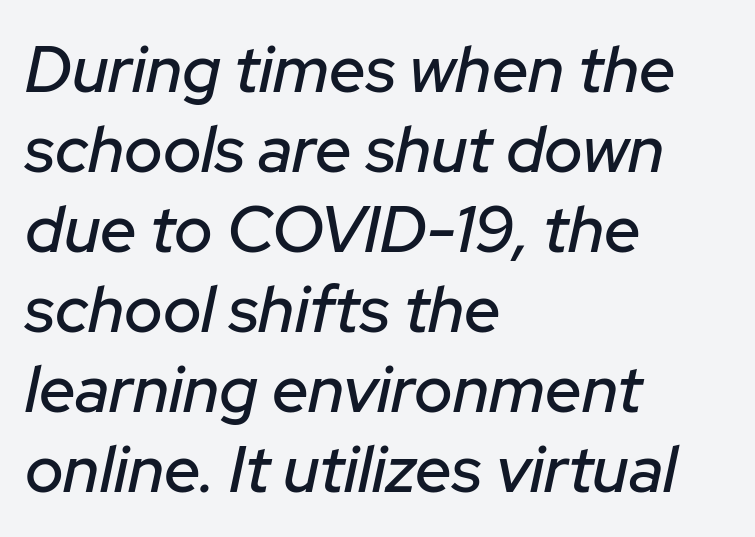
Q: Is the text italic (slanted)? A: Yes, it leans right by about 12 degrees.
Q: Is the text underlined? A: No.
Q: How is the paragraph aligned? A: Left-aligned.
Q: Is the spacing between letters normal or unusually wide? A: Normal.
Q: Width (condensed, normal, or wide)? A: Normal.
Q: Stroke contrast? A: Low.
Q: x-height? A: Medium.
Q: Monospaced? A: No.
